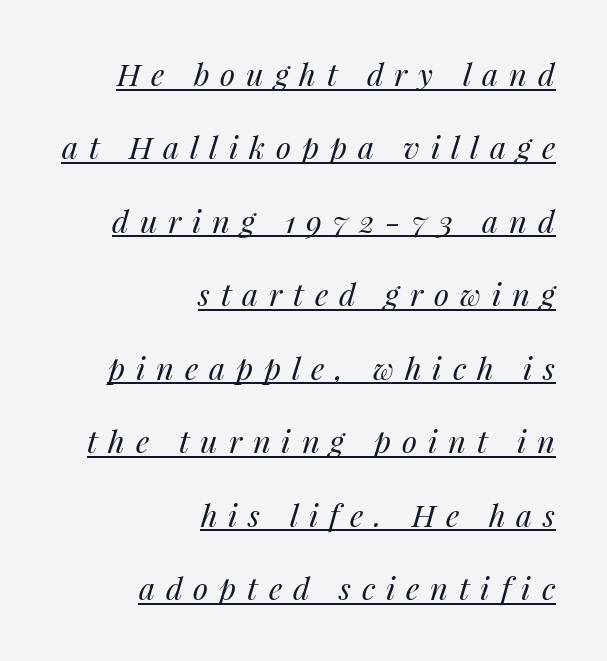
The image shows 31 px regular-weight type, italic (leaning right); set right-aligned, loose line spacing (2.37x), unusually wide letter spacing (+0.35 em), underlined; medium stroke contrast and a medium x-height.
